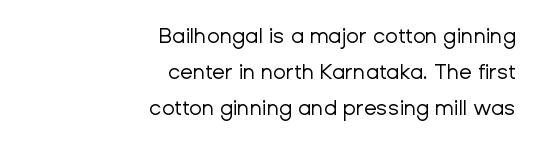
{"italic": "no", "bold": "no", "underline": "no", "align": "right", "line_spacing_ratio": 1.72, "letter_spacing": "normal", "letter_spacing_em": 0.0, "glyph_px": 21}
